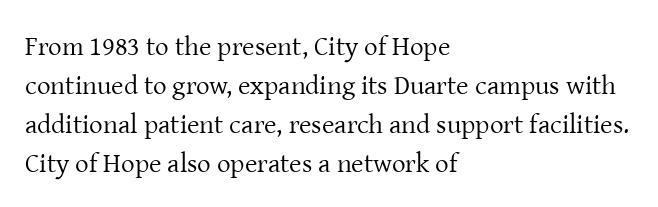
The image shows 27 px text type, upright; set left-aligned, normal line spacing (1.44x), normal letter spacing, not underlined.
